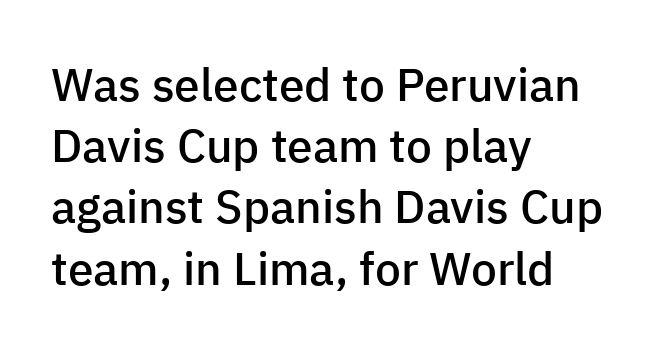
Q: Is the text bold? A: Semi-bold.
Q: Is the text italic (slanted)? A: No, it is upright.
Q: Is the typeface a serif or a sans-serif typeface? A: Sans-serif.
Q: Is the text underlined? A: No.
Q: How is the paragraph aligned? A: Left-aligned.
Q: Is the spacing between letters normal or unusually wide? A: Normal.
Q: Is the spacing between lines tight, normal or loose? A: Normal.
Q: Width (condensed, normal, or wide)? A: Normal.
Q: Stroke contrast? A: Low.
Q: x-height? A: Medium.
Q: Monospaced? A: No.
